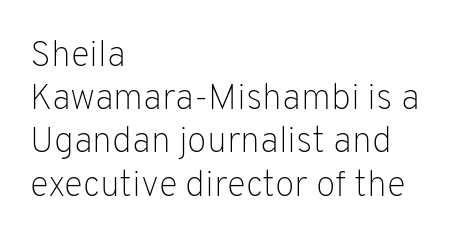
Horizontal alignment here is leftward, the default for most running prose. Descender tails drop into unmarked territory. The letters stand upright; this is a roman face. A light-to-regular cut is what we see here.
